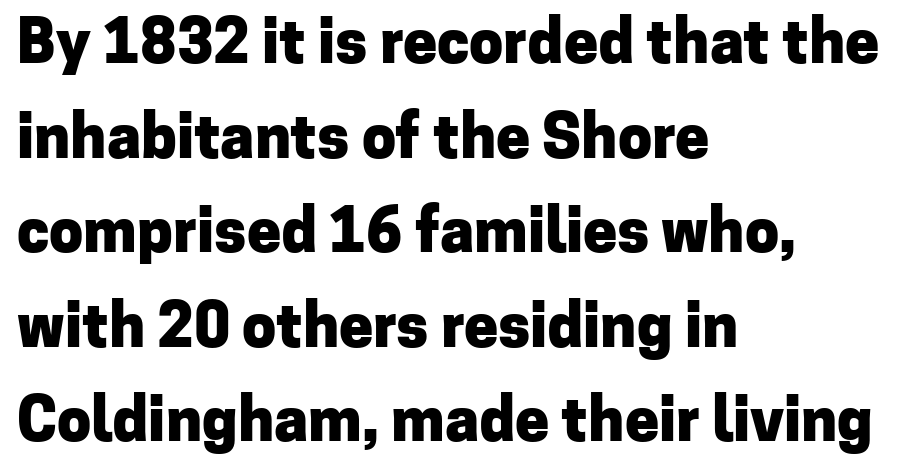
The letters advance in unequal steps, a hallmark of proportional type. The letterforms sit shoulder to shoulder at normal distance. Heavy, bold letterforms. In terms of posture, this sample is upright.
